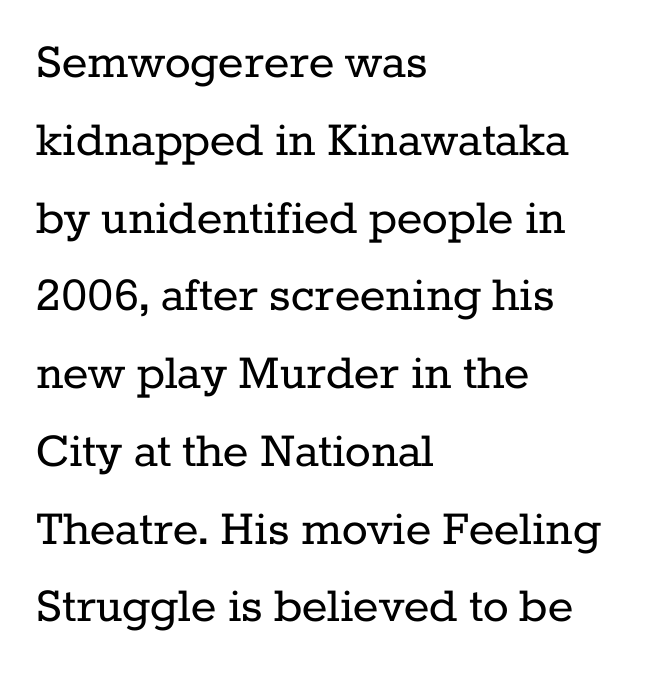
Q: Is the text bold? A: No.
Q: Is the text italic (slanted)? A: No, it is upright.
Q: Is the typeface a serif or a sans-serif typeface? A: Serif.
Q: Is the text underlined? A: No.
Q: How is the paragraph aligned? A: Left-aligned.
Q: Is the spacing between letters normal or unusually wide? A: Normal.
Q: Is the spacing between lines tight, normal or loose? A: Normal.
Q: Width (condensed, normal, or wide)? A: Normal.
Q: Stroke contrast? A: Low.
Q: x-height? A: Medium.
Q: Monospaced? A: No.
